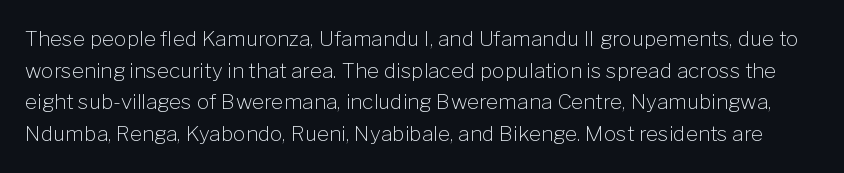
Rule under the text: the space is simply empty. Heaviness? Minimal to ordinary, like unemphasized prose. The type sits square on the baseline with zero lean. Glyph-to-glyph distance matches everyday printed text. Compared with typical paragraphs, the rows here are spaced about the same.
